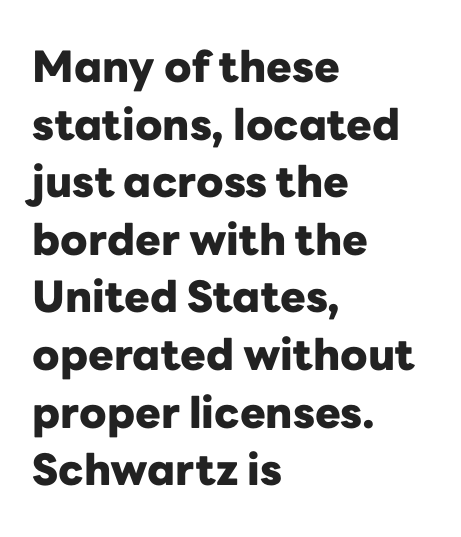
The image shows 43 px heavy sans-serif type, upright; set left-aligned, normal line spacing (1.34x), normal letter spacing, not underlined; low stroke contrast and a medium x-height.
